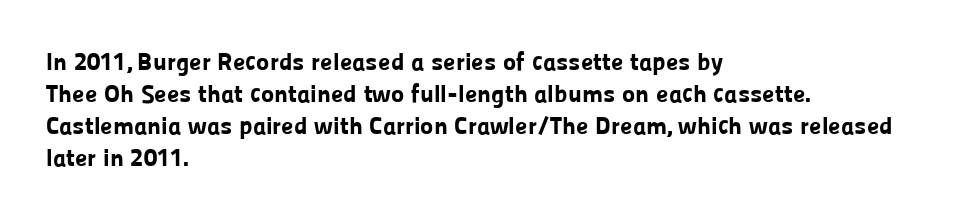
The typesetter chose a ragged-right arrangement here. The line texture is even and compact thanks to regular tracking. Summary of weight: heavy, a full bold. Vertically, the passage feels balanced, rows spaced as you'd expect. In terms of posture, this sample is upright.
